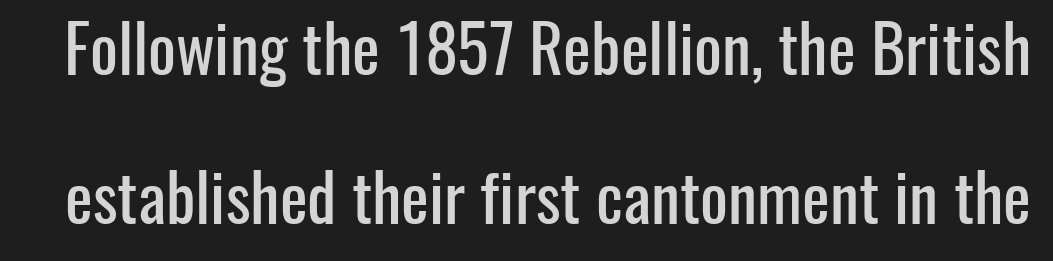
{"serif": "no", "italic": "no", "width": "condensed", "stroke_contrast": "low", "x_height": "medium", "monospaced": "no", "underline": "no", "line_spacing": "loose", "line_spacing_ratio": 2.26, "letter_spacing": "normal", "letter_spacing_em": 0.0, "glyph_px": 66}
